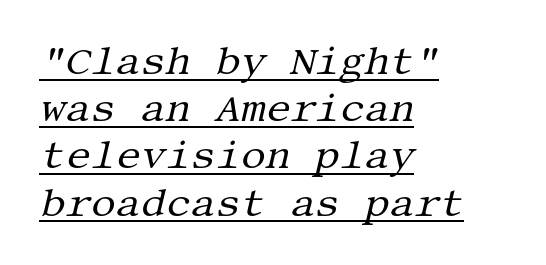
The image shows 39 px regular-weight serif type, italic (leaning right); set left-aligned, line spacing 1.21x, normal letter spacing, underlined; medium stroke contrast and a large x-height.
